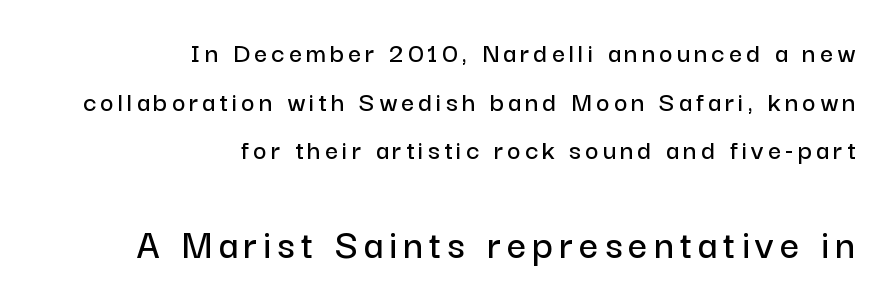
Q: Is the text italic (slanted)? A: No, it is upright.
Q: Is the typeface a serif or a sans-serif typeface? A: Sans-serif.
Q: Is the text underlined? A: No.
Q: How is the paragraph aligned? A: Right-aligned.
Q: Is the spacing between lines tight, normal or loose? A: Normal.
Q: Which block of text is set in a larger size, the first (top) or the second (bottom)? A: The second (bottom) one.
Q: Width (condensed, normal, or wide)? A: Normal.
Q: Stroke contrast? A: Low.
Q: x-height? A: Medium.
Q: Monospaced? A: No.
